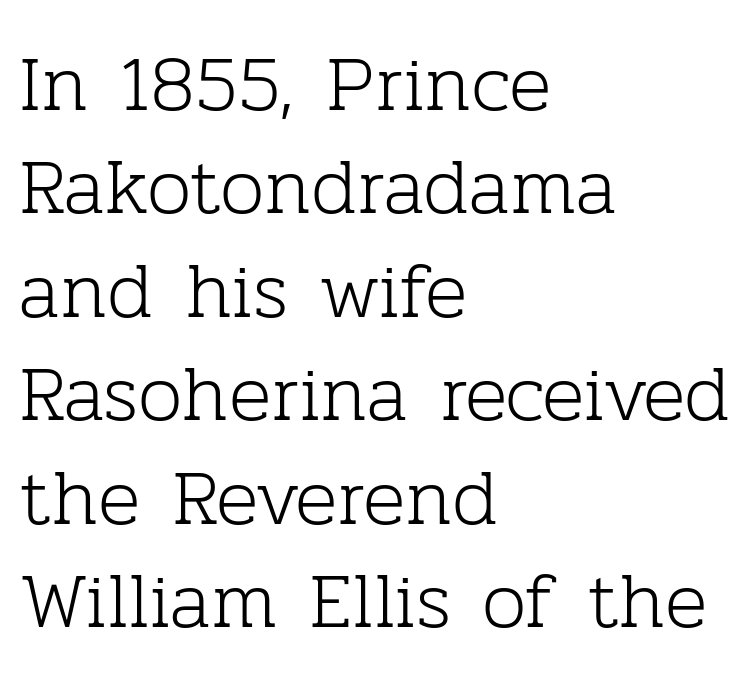
The image shows 79 px light serif type, upright; set left-aligned, normal line spacing (1.31x), normal letter spacing, not underlined; low stroke contrast and a medium x-height.
